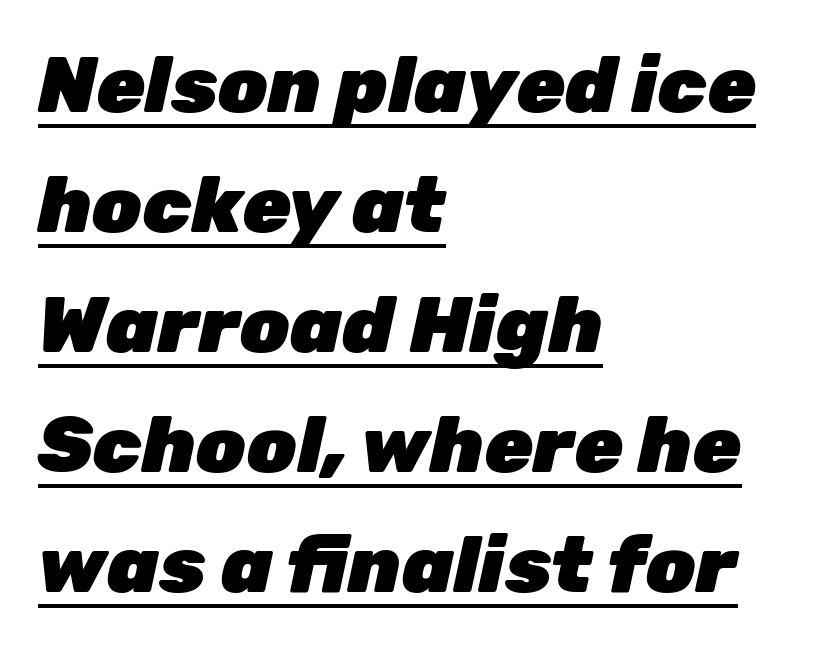
{"italic": "yes", "lean": "right", "slant_degrees": 12, "bold": "yes", "weight": "heavy", "width": "normal", "stroke_contrast": "low", "x_height": "medium", "monospaced": "no", "underline": "yes", "align": "left", "line_spacing": "normal", "line_spacing_ratio": 1.52, "letter_spacing": "normal", "letter_spacing_em": 0.0, "glyph_px": 79}
